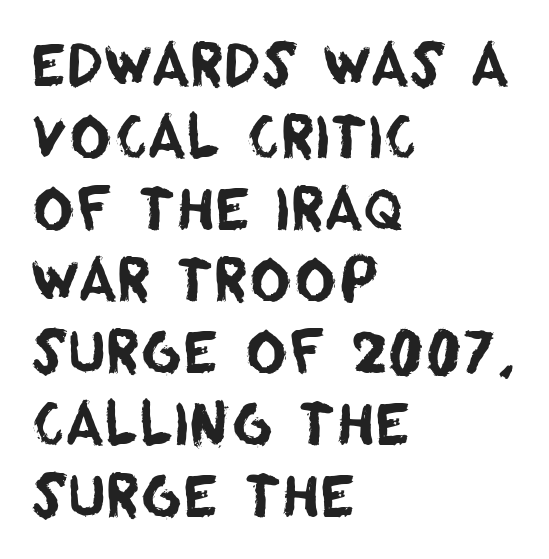
The image shows 57 px sans-serif type; set left-aligned, normal line spacing (1.26x), normal letter spacing, not underlined; low stroke contrast and a large x-height.
